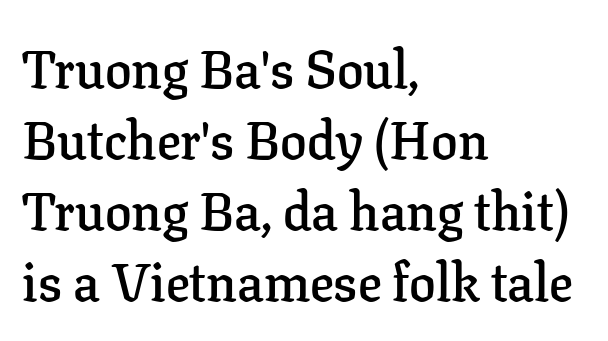
Each letter's strokes conclude with small projecting serifs. Moderately thickened strokes mark this as semibold type. The lines sit at an ordinary, default distance from one another. These lines are rendered in a variable-pitch font.
